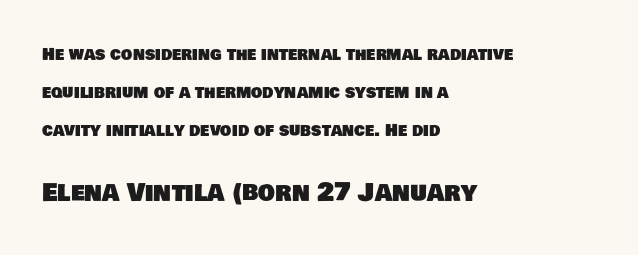
Q: Is the text underlined? A: No.
Q: How is the paragraph aligned? A: Left-aligned.
Q: Is the spacing between letters normal or unusually wide? A: Normal.
Q: Is the spacing between lines tight, normal or loose? A: Loose.
Q: Which block of text is set in a larger size, the first (top) or the second (bottom)? A: The second (bottom) one.
